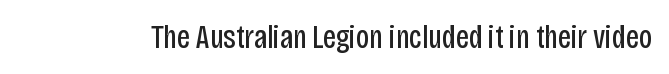
{"serif": "no", "italic": "no", "bold": "no", "weight": "regular", "width": "condensed", "stroke_contrast": "low", "x_height": "large", "monospaced": "no", "underline": "no", "letter_spacing": "normal", "letter_spacing_em": 0.0, "glyph_px": 33}
